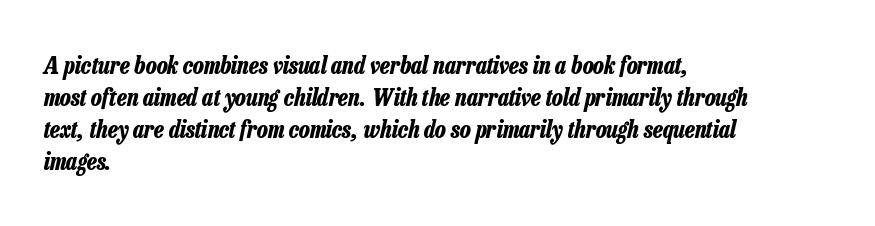
{"italic": "yes", "lean": "right", "slant_degrees": 13, "bold": "yes", "underline": "no", "align": "left", "line_spacing": "normal", "line_spacing_ratio": 1.34, "letter_spacing": "normal", "letter_spacing_em": 0.0, "glyph_px": 24}
